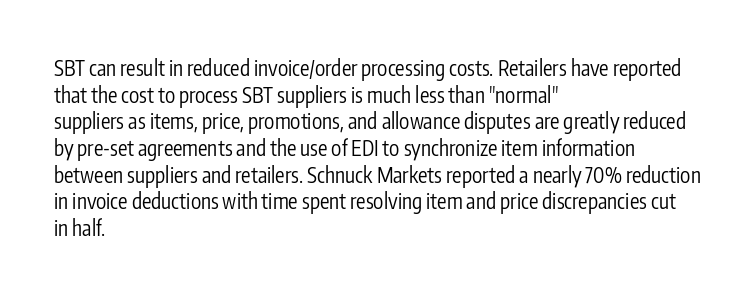
Summary of weight: not heavy and not bold. The vertical gap from one line to the next is medium. The type is set solid horizontally, with unmodified tracking. No italicization has been applied; the sample stays upright. The paragraph shown leans on its left margin. The gap between lines stays unmarked.
